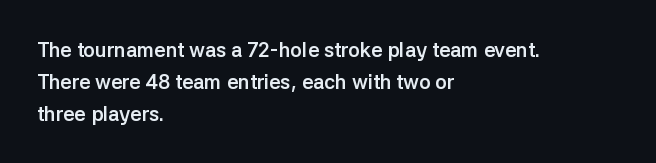
Q: Is the text bold? A: Yes.
Q: Is the text italic (slanted)? A: No, it is upright.
Q: Is the text underlined? A: No.
Q: How is the paragraph aligned? A: Left-aligned.
Q: Is the spacing between letters normal or unusually wide? A: Normal.
Q: Is the spacing between lines tight, normal or loose? A: Normal.
